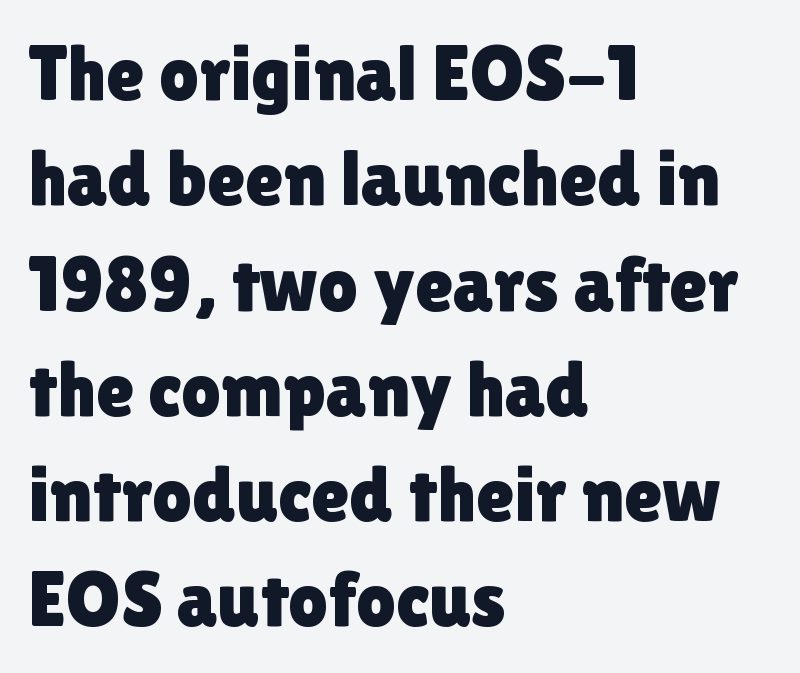
Only glyphs here, with clear space below each row. Horizontal alignment here is leftward, the default for most running prose. No feet cap the strokes, marking this as sans-serif type. Tall strokes in this sample are plumb rather than angled. Letter spacing: default.
